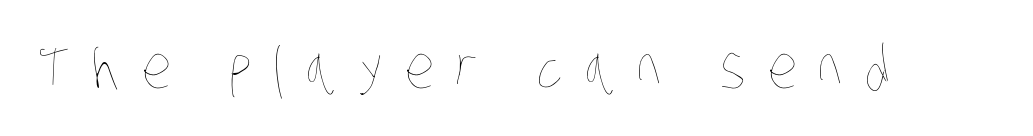
{"bold": "no", "weight": "thin", "width": "condensed", "stroke_contrast": "low", "x_height": "large", "monospaced": "no", "underline": "no", "letter_spacing": "wide", "letter_spacing_em": 0.37, "glyph_px": 59}
